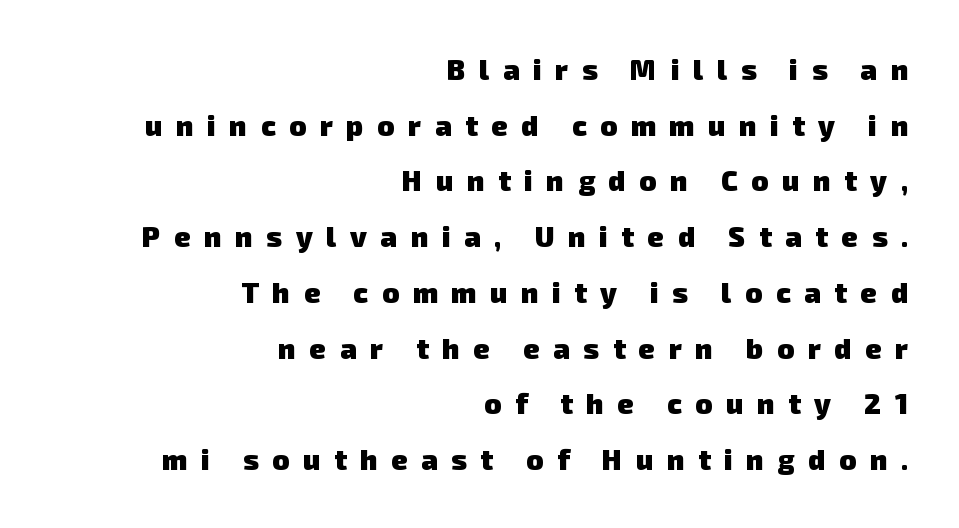
Q: Is the text bold? A: Yes.
Q: Is the typeface a serif or a sans-serif typeface? A: Sans-serif.
Q: Is the text underlined? A: No.
Q: How is the paragraph aligned? A: Right-aligned.
Q: Is the spacing between letters normal or unusually wide? A: Unusually wide.
Q: Is the spacing between lines tight, normal or loose? A: Loose.
Q: Width (condensed, normal, or wide)? A: Normal.
Q: Stroke contrast? A: Low.
Q: x-height? A: Medium.
Q: Monospaced? A: No.
